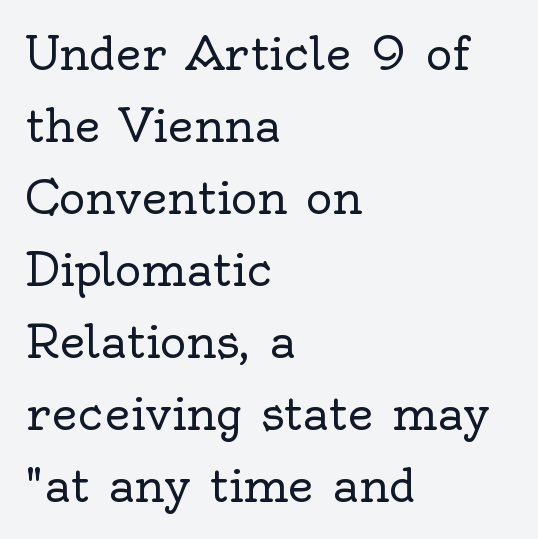
The image shows 45 px regular-weight serif type, upright; set left-aligned, normal line spacing (1.6x), normal letter spacing, not underlined; a small x-height.
